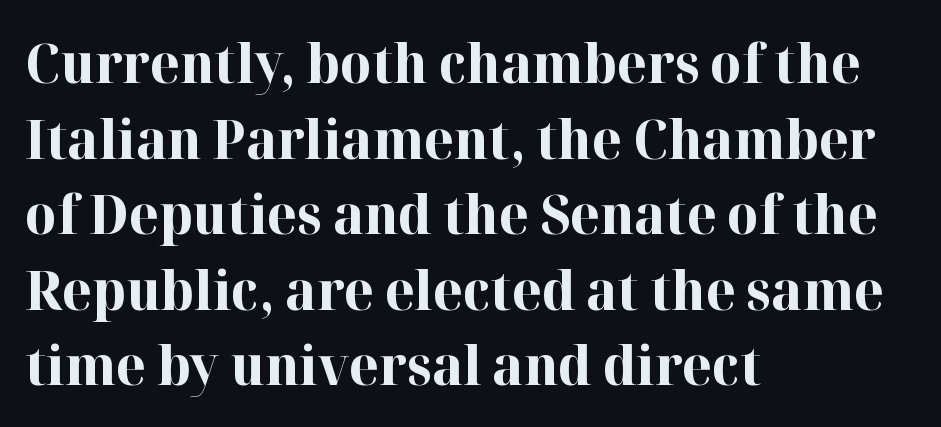
{"serif": "yes", "italic": "no", "bold": "yes", "weight": "bold", "width": "normal", "stroke_contrast": "high", "x_height": "medium", "monospaced": "no", "underline": "no", "align": "left", "line_spacing": "normal", "line_spacing_ratio": 1.4, "letter_spacing": "normal", "letter_spacing_em": 0.0, "glyph_px": 54}
